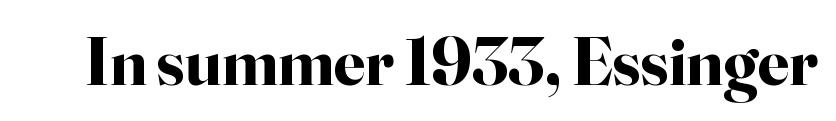
{"serif": "yes", "italic": "no", "bold": "yes", "weight": "bold", "width": "normal", "stroke_contrast": "high", "x_height": "small", "monospaced": "no", "underline": "no", "letter_spacing": "normal", "letter_spacing_em": 0.0, "glyph_px": 68}
